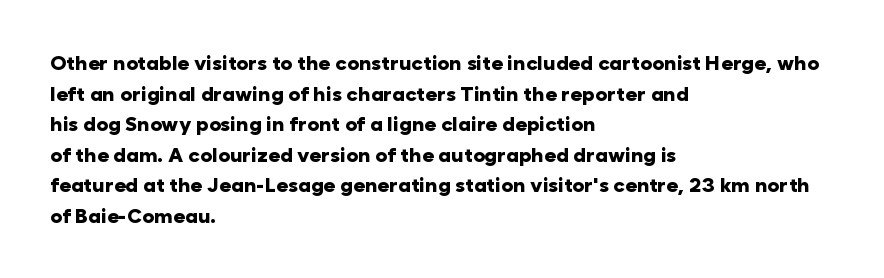
Q: Is the text bold? A: Yes.
Q: Is the text italic (slanted)? A: No, it is upright.
Q: Is the text underlined? A: No.
Q: How is the paragraph aligned? A: Left-aligned.
Q: Is the spacing between letters normal or unusually wide? A: Normal.
Q: Is the spacing between lines tight, normal or loose? A: Normal.
